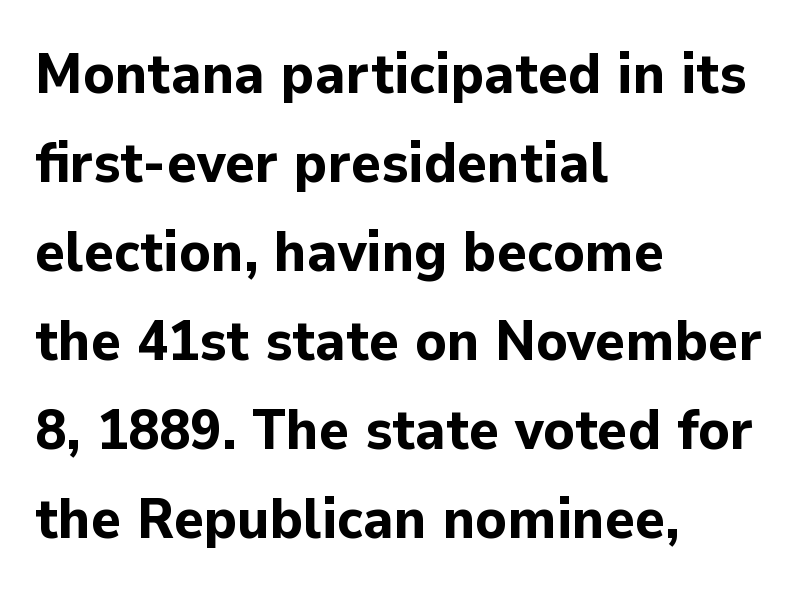
Observe the ordinary spacing: letters are neighbours, not strangers. The paragraph has a hard left edge and a soft right edge. Chunky letters — that's bold for sure. Style check: upright. The words here are not underlined. Does the type have serifs? No, each stem ends abruptly.
